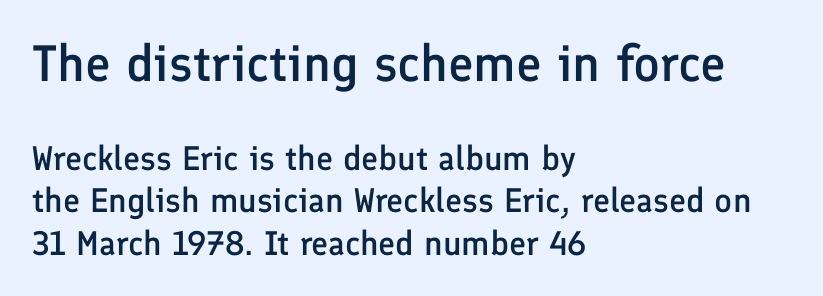
{"serif": "no", "italic": "no", "bold": "semi", "weight": "semibold", "width": "normal", "stroke_contrast": "low", "x_height": "medium", "monospaced": "no", "underline": "no", "align": "left", "line_spacing": "normal", "line_spacing_ratio": 1.25, "letter_spacing": "normal", "letter_spacing_em": 0.0, "larger_block": "first", "size_ratio": 1.5, "glyph_px": 51}
